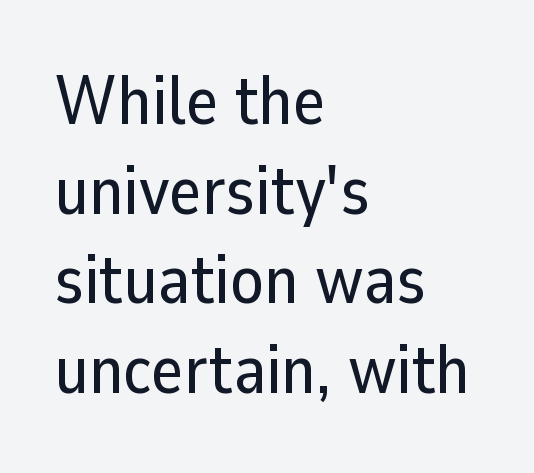
This is the regular roman posture of the typeface. In terms of letterspacing, this is plain default setting. What kind of face is this? One without serifs — a sans. Clear beneath every line of the passage. How would I describe the line gaps? Plain and ordinary. Where is the straight margin? On the left.
